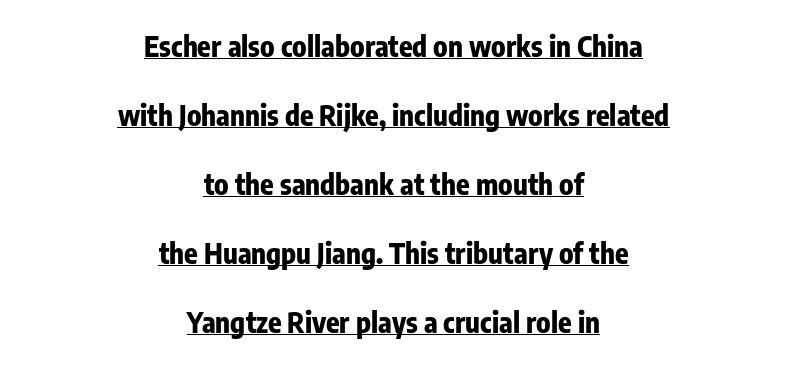
{"serif": "no", "italic": "no", "bold": "yes", "weight": "bold", "width": "condensed", "stroke_contrast": "low", "x_height": "medium", "monospaced": "no", "underline": "yes", "align": "center", "line_spacing": "loose", "line_spacing_ratio": 2.46, "letter_spacing": "normal", "letter_spacing_em": 0.0, "glyph_px": 28}
